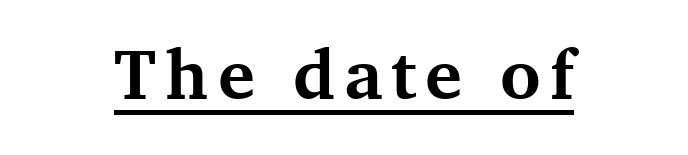
{"serif": "yes", "italic": "no", "bold": "yes", "weight": "bold", "width": "normal", "stroke_contrast": "medium", "x_height": "medium", "monospaced": "no", "underline": "yes", "glyph_px": 69}
